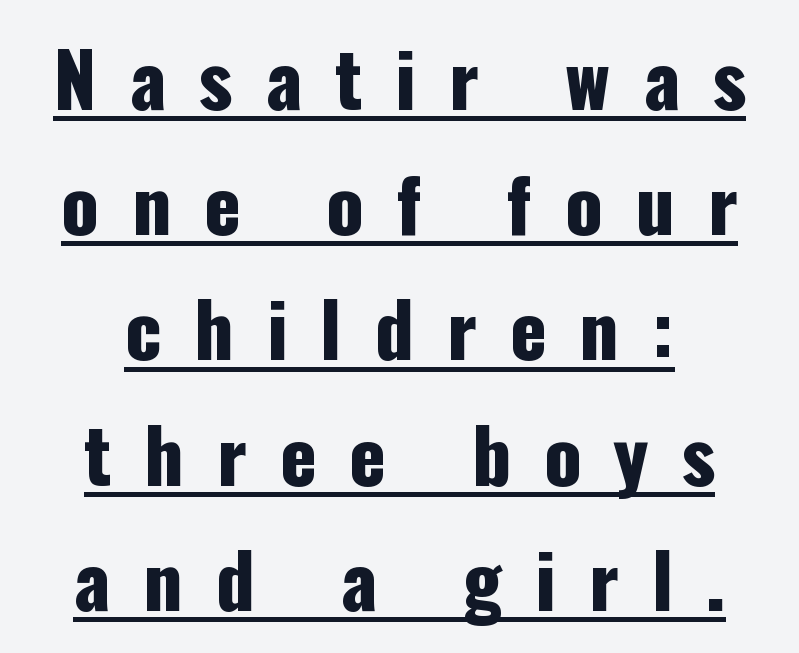
Spacing verdict: proportional, widths tailored to each character. Type style note: lacks serifs. Rows of type keep a routine distance in the vertical direction. Centered paragraph, ragged on both sides.
